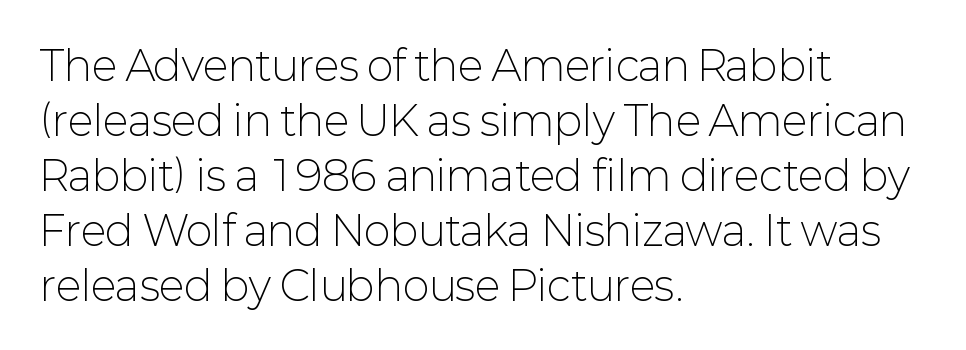
{"serif": "no", "italic": "no", "bold": "no", "weight": "light", "width": "normal", "stroke_contrast": "low", "x_height": "medium", "monospaced": "no", "underline": "no", "align": "left", "line_spacing": "normal", "line_spacing_ratio": 1.34, "letter_spacing": "normal", "letter_spacing_em": 0.0, "glyph_px": 41}
